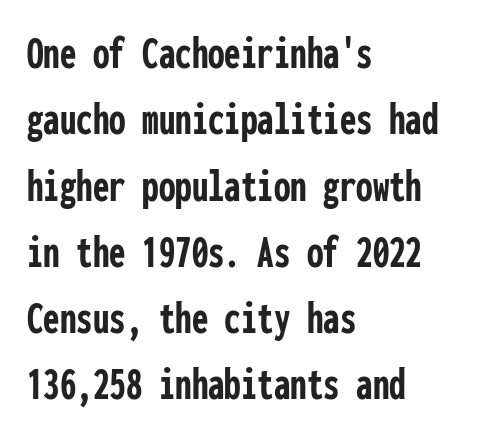
{"serif": "no", "italic": "no", "bold": "yes", "weight": "semibold", "width": "condensed", "stroke_contrast": "low", "x_height": "medium", "monospaced": "yes", "underline": "no", "align": "left", "line_spacing": "normal", "line_spacing_ratio": 1.41, "letter_spacing": "normal", "letter_spacing_em": 0.0, "glyph_px": 47}
